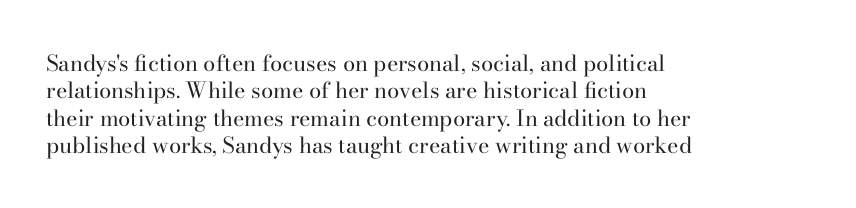
Q: Is the text bold? A: No.
Q: Is the text italic (slanted)? A: No, it is upright.
Q: Is the text underlined? A: No.
Q: How is the paragraph aligned? A: Left-aligned.
Q: Is the spacing between letters normal or unusually wide? A: Normal.
